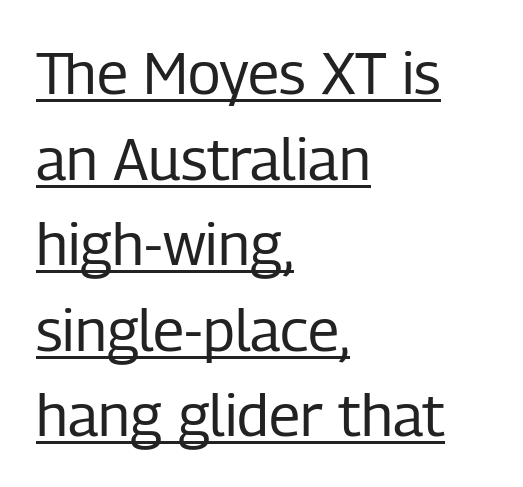
{"serif": "no", "italic": "no", "bold": "no", "weight": "regular", "width": "condensed", "stroke_contrast": "low", "x_height": "medium", "monospaced": "no", "underline": "yes", "align": "left", "line_spacing": "normal", "line_spacing_ratio": 1.45, "letter_spacing": "normal", "letter_spacing_em": 0.0, "glyph_px": 59}
